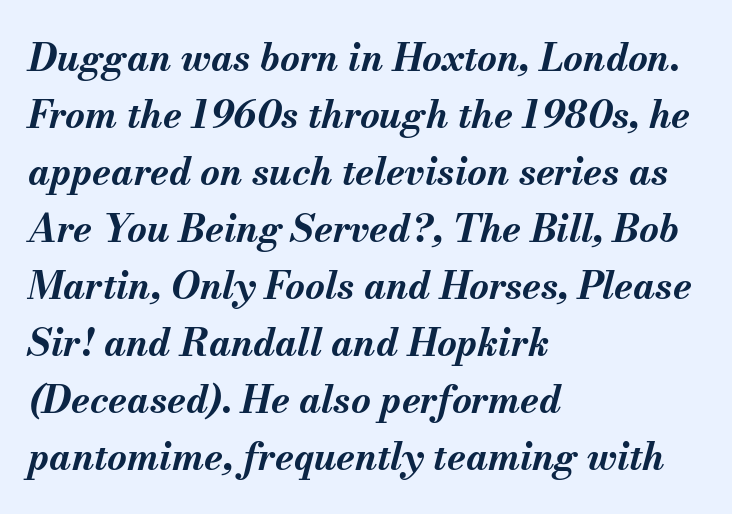
Q: Is the text bold? A: Yes.
Q: Is the text italic (slanted)? A: Yes, it leans right by about 13 degrees.
Q: Is the text underlined? A: No.
Q: How is the paragraph aligned? A: Left-aligned.
Q: Is the spacing between letters normal or unusually wide? A: Normal.
Q: Is the spacing between lines tight, normal or loose? A: Normal.
Q: Width (condensed, normal, or wide)? A: Normal.
Q: Stroke contrast? A: Medium.
Q: x-height? A: Small.
Q: Monospaced? A: No.
